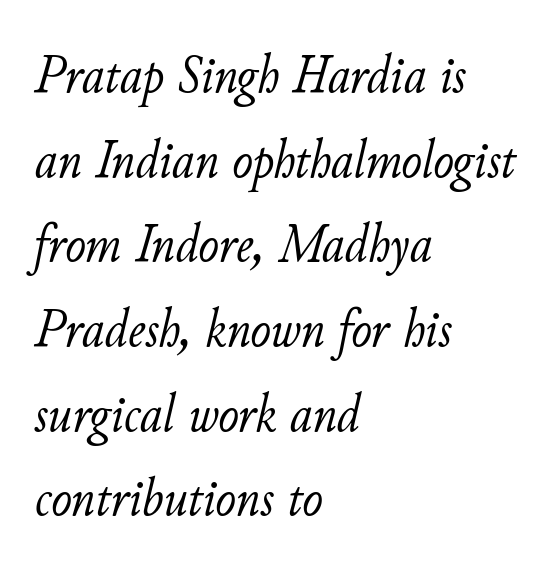
Q: Is the text bold? A: No.
Q: Is the text italic (slanted)? A: Yes, it leans right by about 11 degrees.
Q: Is the text underlined? A: No.
Q: How is the paragraph aligned? A: Left-aligned.
Q: Is the spacing between letters normal or unusually wide? A: Normal.
Q: Is the spacing between lines tight, normal or loose? A: Normal.
Q: Width (condensed, normal, or wide)? A: Normal.
Q: Stroke contrast? A: Low.
Q: x-height? A: Small.
Q: Monospaced? A: No.
